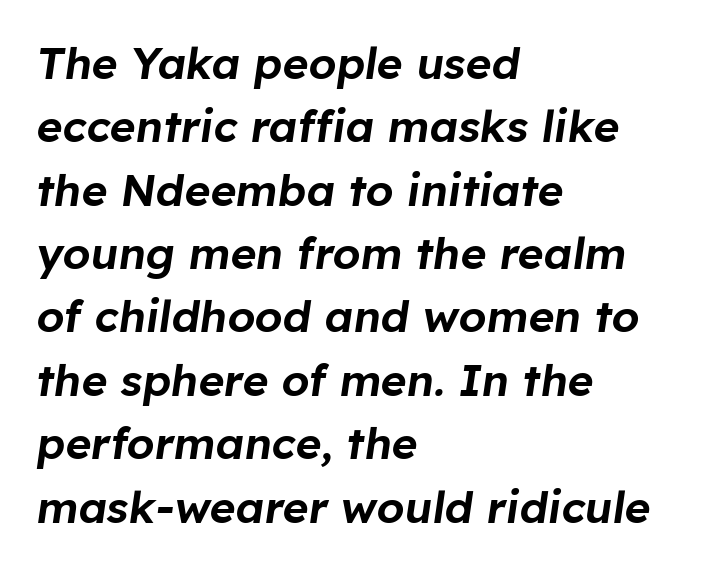
{"italic": "yes", "lean": "right", "slant_degrees": 8, "width": "normal", "stroke_contrast": "low", "x_height": "medium", "monospaced": "no", "underline": "no", "align": "left", "line_spacing": "normal", "line_spacing_ratio": 1.44, "letter_spacing": "normal", "letter_spacing_em": 0.0, "glyph_px": 44}
